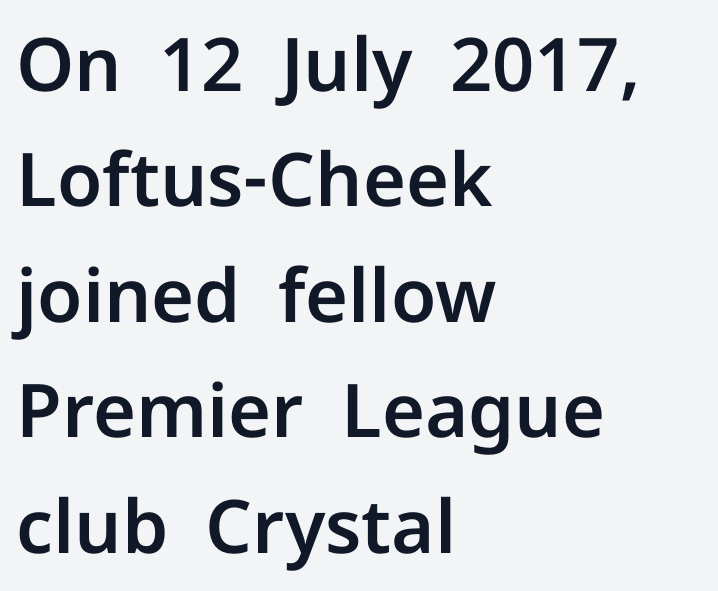
The image shows 74 px sans-serif type, upright; set left-aligned, normal line spacing (1.56x), normal letter spacing, not underlined; low stroke contrast and a medium x-height.
